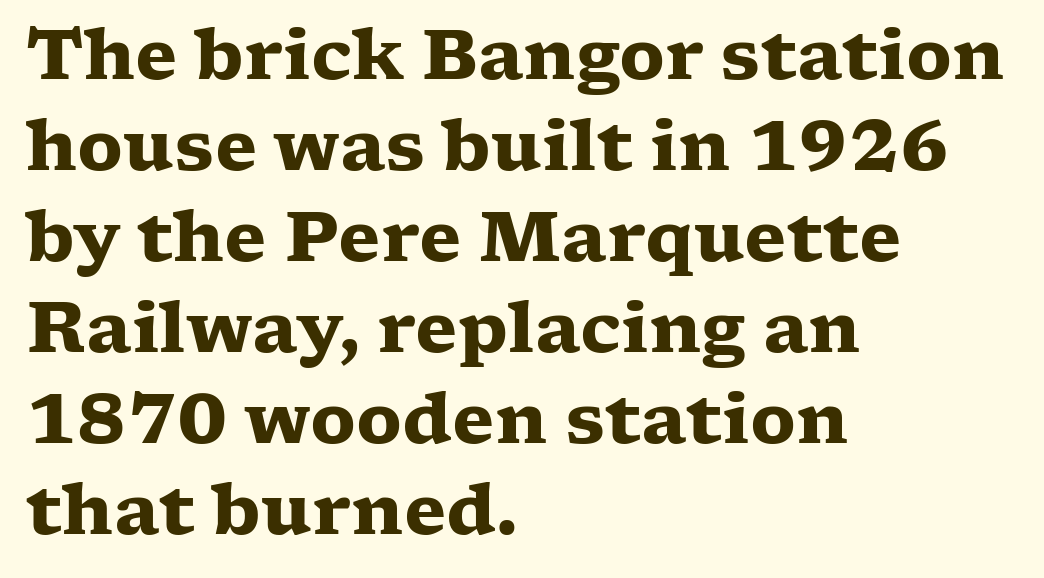
Q: Is the text bold? A: Yes.
Q: Is the text italic (slanted)? A: No, it is upright.
Q: Is the typeface a serif or a sans-serif typeface? A: Serif.
Q: Is the text underlined? A: No.
Q: How is the paragraph aligned? A: Left-aligned.
Q: Is the spacing between letters normal or unusually wide? A: Normal.
Q: Is the spacing between lines tight, normal or loose? A: Normal.
Q: Width (condensed, normal, or wide)? A: Wide.
Q: Stroke contrast? A: Low.
Q: x-height? A: Medium.
Q: Monospaced? A: No.
